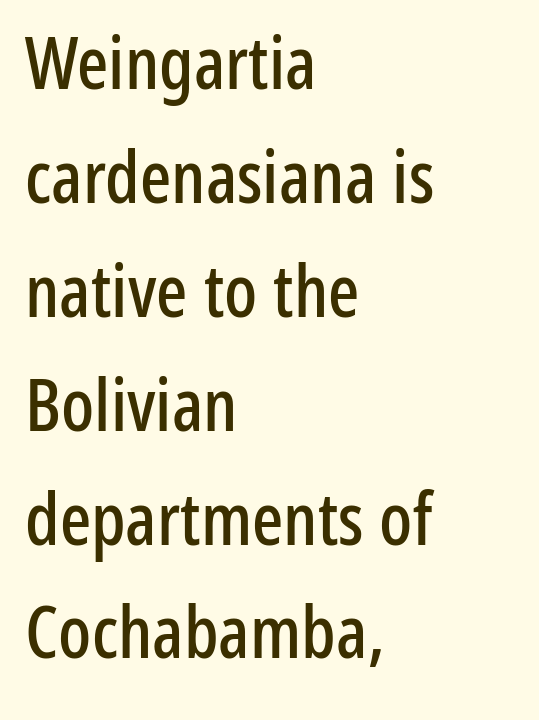
Each word holds together tightly as a unit, with standard inter-letter gaps. The font family rendered here belongs to the sans-serif group. Quick note: interline space is typical. Horizontal alignment here is leftward, the default for most running prose. Nobody drew a line under any word here. Is this a fixed-width face? No — the glyphs have proportional, varying widths.
